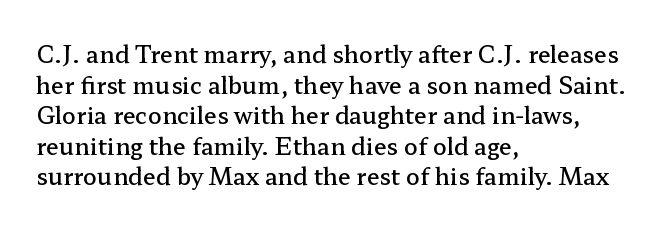
Q: Is the text bold? A: Semi-bold.
Q: Is the text italic (slanted)? A: No, it is upright.
Q: Is the text underlined? A: No.
Q: How is the paragraph aligned? A: Left-aligned.
Q: Is the spacing between letters normal or unusually wide? A: Normal.
Q: Is the spacing between lines tight, normal or loose? A: Normal.
